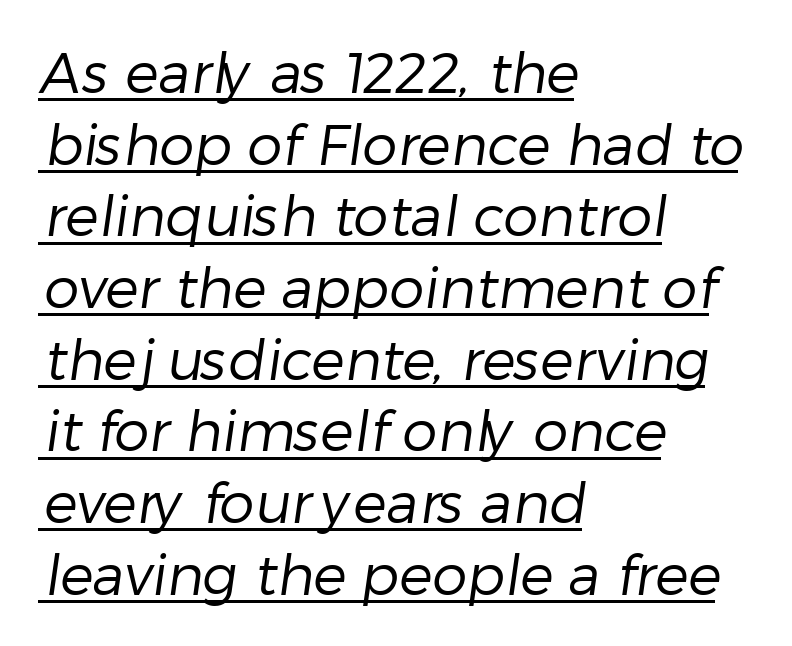
The image shows 56 px regular-weight sans-serif type; set left-aligned, normal line spacing (1.28x), normal letter spacing, underlined; low stroke contrast and a medium x-height.
